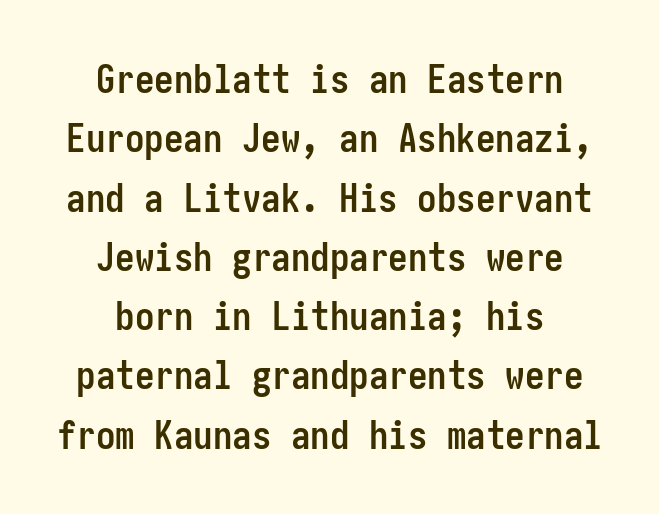
The glyphs in this specimen are sans serif. The axis of the letterforms is exactly vertical. Unmarked baselines from the first word to the last. How would I describe the line gaps? Plain and ordinary.
